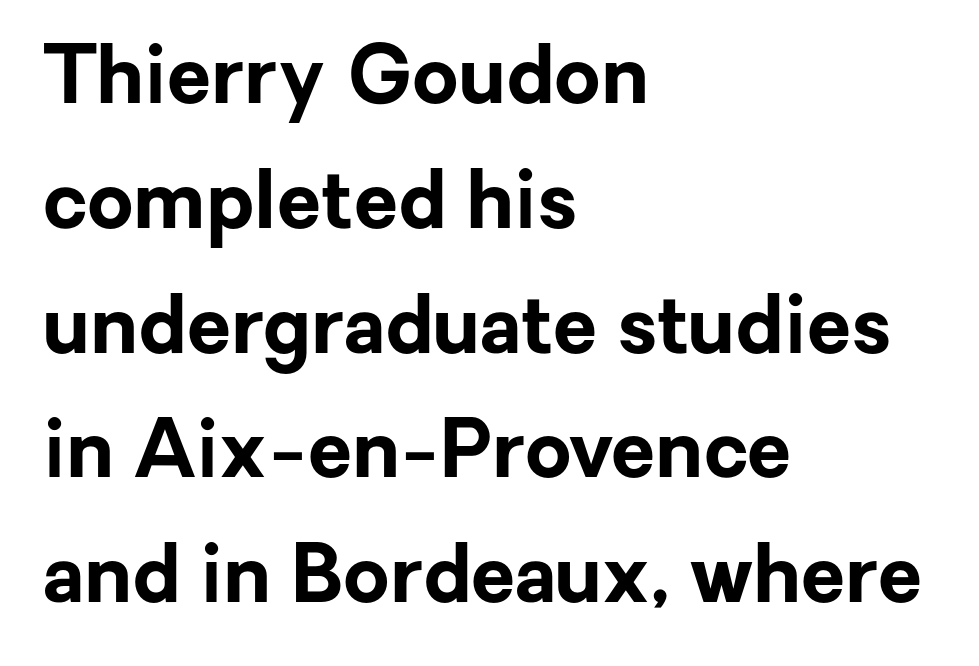
Font category for this specimen: sans-serif. Horizontal bands of white between lines are of average thickness. Inter-character spacing is left at the font's built-in metrics. The letters are bold, with thick, heavy strokes. Every row of glyphs begins at an identical x-position on the left. The rendering uses natural spacing where letterforms have individual widths.
